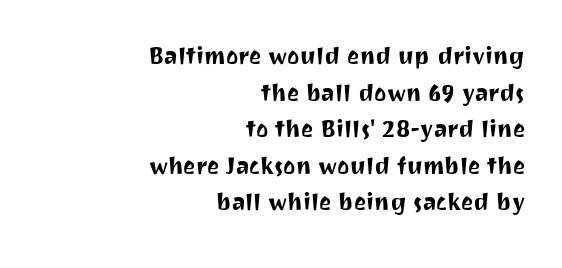
Q: Is the text italic (slanted)? A: No, it is upright.
Q: Is the typeface a serif or a sans-serif typeface? A: Sans-serif.
Q: Is the text underlined? A: No.
Q: How is the paragraph aligned? A: Right-aligned.
Q: Is the spacing between letters normal or unusually wide? A: Normal.
Q: Is the spacing between lines tight, normal or loose? A: Normal.
Q: Width (condensed, normal, or wide)? A: Normal.
Q: Stroke contrast? A: Medium.
Q: x-height? A: Medium.
Q: Monospaced? A: No.
